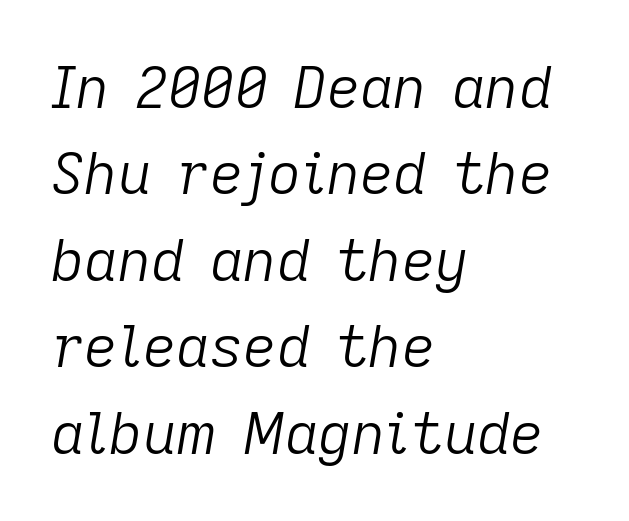
Italic: yes, the glyphs are oblique. Does the leading feel generous? No, just average. Think of a printed novel: that variable character pitch is what you see here. The zone under the glyphs is completely vacant. All the whitespace from short lines collects on the right.
